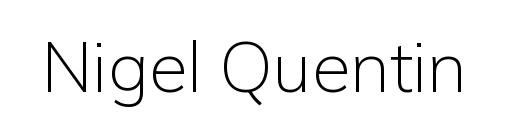
Tracking value appears to be zero — textbook default spacing. In terms of posture, this sample is upright. You can tell from the bare stems that sans-serif type was used. The space beneath each line is pristine and unruled.
